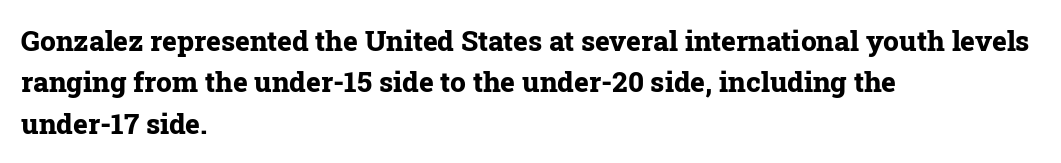
The rendering anchors every line to the left-hand side. What kind of face is this? One with serifs. This is heavy type, rendered in bold. Reading down the column, the eye jumps a familiar distance to each next line. Each letter keeps its own natural width here, so spacing adapts to shape. In terms of letterspacing, this is plain default setting.
